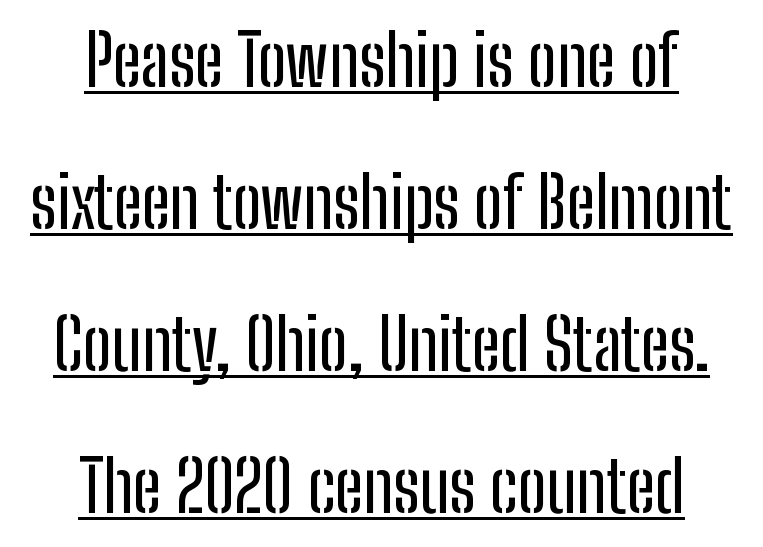
A rule runs beneath these lines of type. Observe the ordinary spacing: letters are neighbours, not strangers. You could not count columns in this text — the font is proportionally spaced. Both edges are ragged and mirror each other, which tells us the setting is centered.
